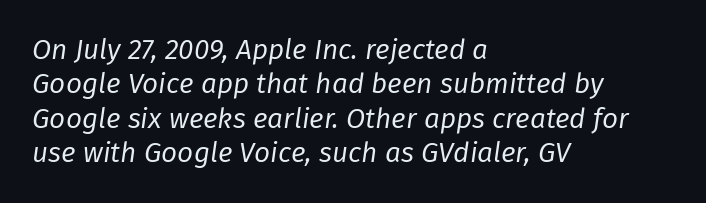
Q: Is the text bold? A: No.
Q: Is the text italic (slanted)? A: Yes, it leans right by about 8 degrees.
Q: Is the text underlined? A: No.
Q: How is the paragraph aligned? A: Left-aligned.
Q: Is the spacing between letters normal or unusually wide? A: Normal.
Q: Width (condensed, normal, or wide)? A: Normal.
Q: Stroke contrast? A: Low.
Q: x-height? A: Medium.
Q: Monospaced? A: No.
